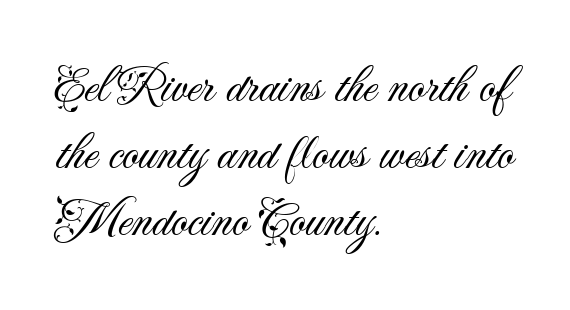
{"serif": "no", "bold": "no", "weight": "light", "width": "normal", "stroke_contrast": "medium", "x_height": "small", "monospaced": "no", "underline": "no", "align": "left", "line_spacing": "normal", "line_spacing_ratio": 1.31, "letter_spacing": "normal", "letter_spacing_em": 0.0, "glyph_px": 51}
